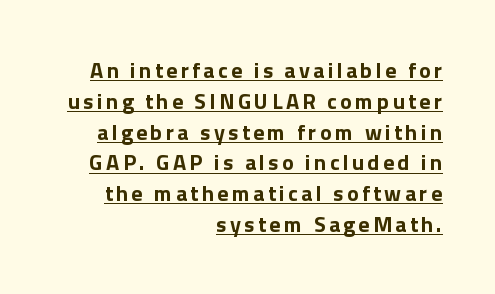
The image shows 22 px bold type, upright; set right-aligned, normal line spacing (1.4x), underlined.
